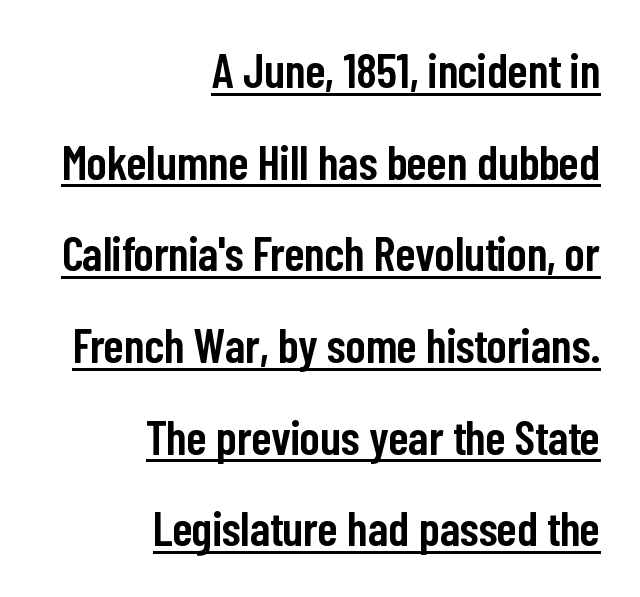
{"serif": "no", "italic": "no", "bold": "semi", "weight": "semibold", "width": "condensed", "stroke_contrast": "low", "x_height": "medium", "monospaced": "no", "underline": "yes", "align": "right", "line_spacing": "loose", "line_spacing_ratio": 1.91, "letter_spacing": "normal", "letter_spacing_em": 0.0, "glyph_px": 48}
